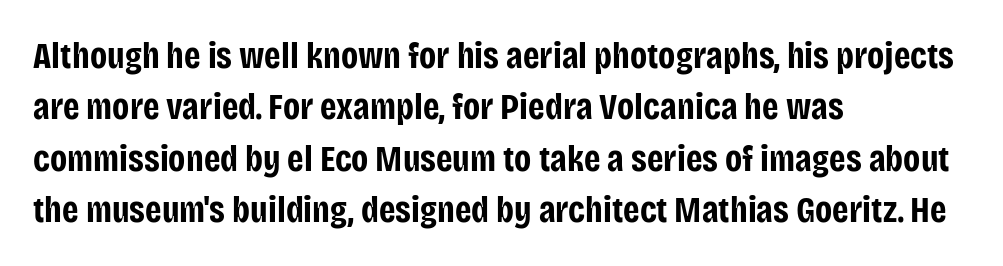
Q: Is the text bold? A: Yes.
Q: Is the text italic (slanted)? A: No, it is upright.
Q: Is the typeface a serif or a sans-serif typeface? A: Sans-serif.
Q: Is the text underlined? A: No.
Q: How is the paragraph aligned? A: Left-aligned.
Q: Is the spacing between letters normal or unusually wide? A: Normal.
Q: Is the spacing between lines tight, normal or loose? A: Normal.
Q: Width (condensed, normal, or wide)? A: Condensed.
Q: Stroke contrast? A: Low.
Q: x-height? A: Large.
Q: Monospaced? A: No.
